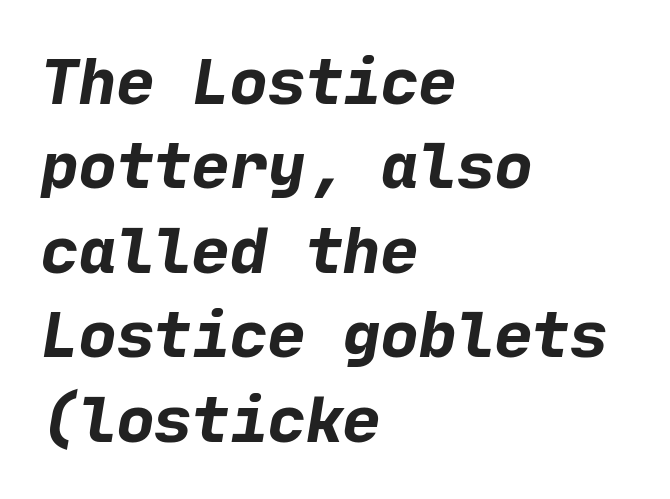
Glance below the letters and you will spot only blank space. All the whitespace from short lines collects on the right. The letterforms sit shoulder to shoulder at normal distance. Serifs: no, the terminals of the letterforms are clean. How would I describe the line gaps? Plain and ordinary.
